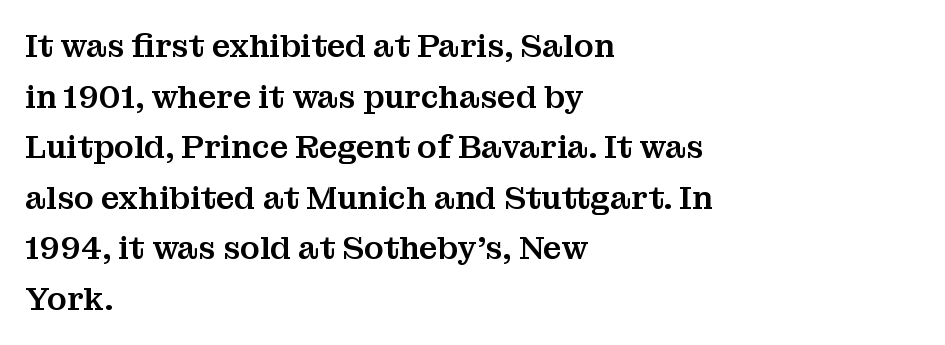
The foot of each line stays bare and open. Students, note that the glyphs here touch the page at normal intervals. Looks like regular typesetting: each glyph gets only the width it needs. Line beginnings align vertically; line endings do not. Italic? Not at all — the glyphs are vertical.
